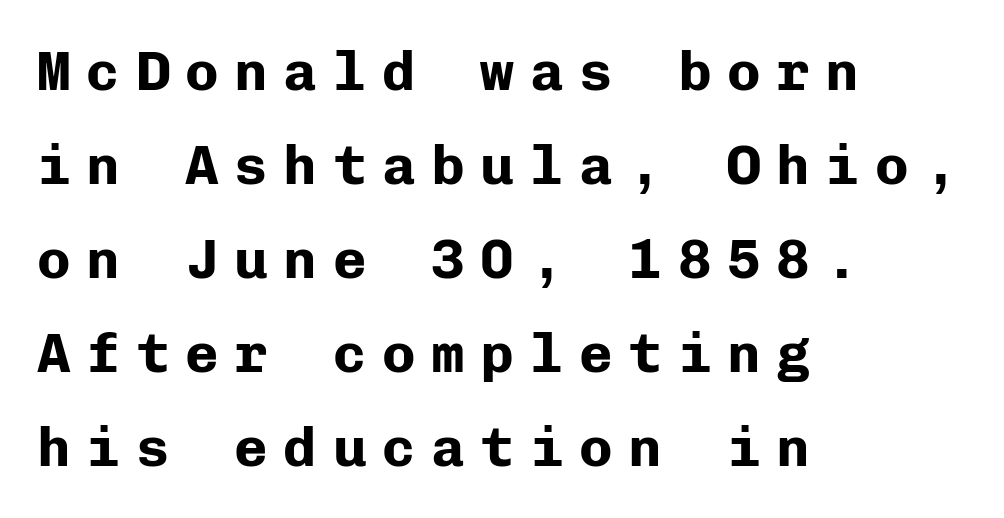
Strokes here are thick enough to call this a true bold. The letters stand upright; this is a roman face. Unmarked baselines from the first word to the last. Honestly, the row spacing looks completely unremarkable. The passage shown is typed in a monospace face where columns stay perfectly aligned. Caption: expanded tracking, letters set apart.
